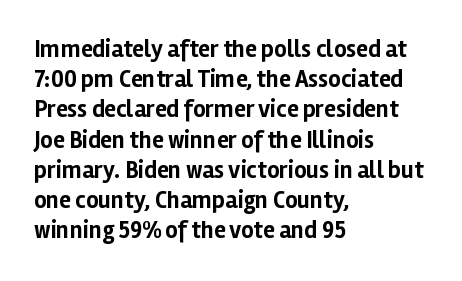
Q: Is the text bold? A: Yes.
Q: Is the text italic (slanted)? A: No, it is upright.
Q: Is the text underlined? A: No.
Q: How is the paragraph aligned? A: Left-aligned.
Q: Is the spacing between letters normal or unusually wide? A: Normal.
Q: Is the spacing between lines tight, normal or loose? A: Normal.
